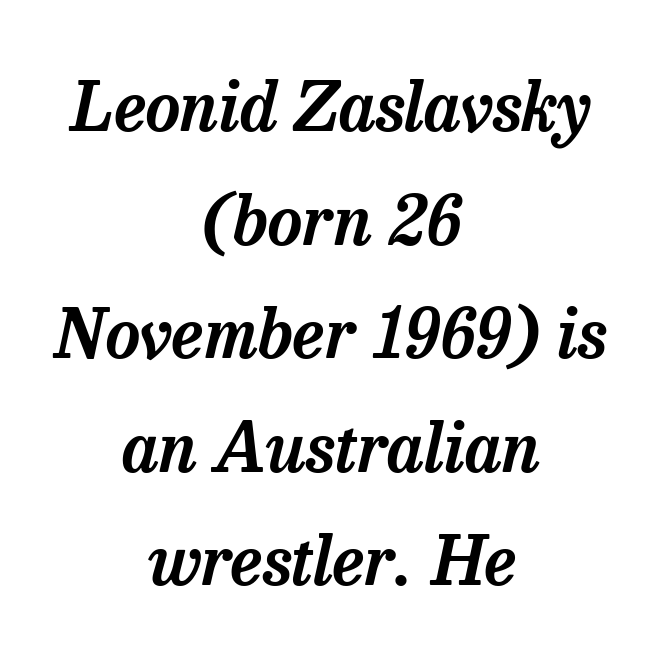
Where is the straight margin? There isn't one; the lines are centered. Honestly, the letter spacing is just normal — you wouldn't notice it. The glyphs in this specimen are seriffed. The specimen reads as italic at a glance. This sample has the flowing, uneven cadence of proportional lettering.
